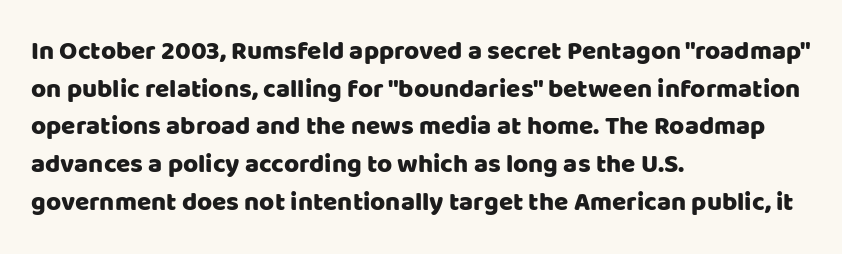
{"italic": "no", "underline": "no", "align": "left", "line_spacing": "normal", "line_spacing_ratio": 1.45, "letter_spacing": "normal", "letter_spacing_em": 0.0, "glyph_px": 26}
